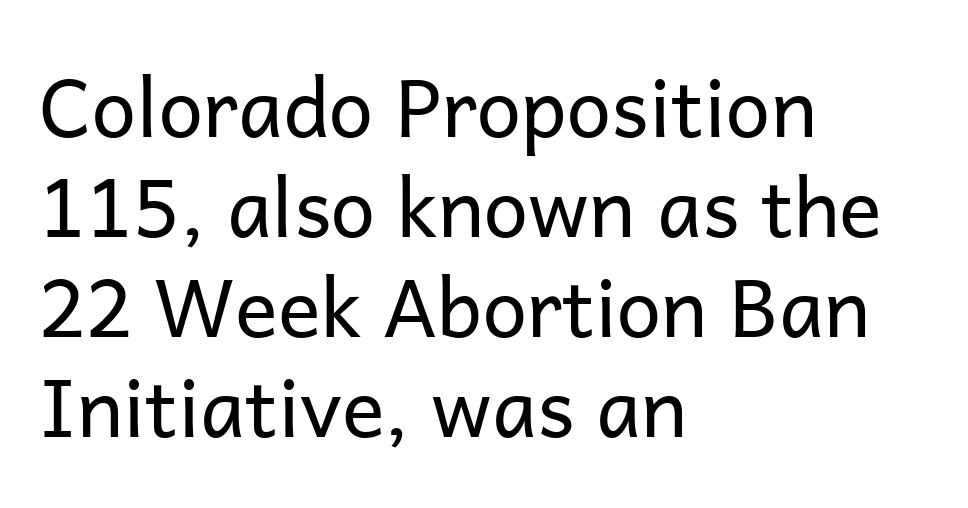
The typeface chosen for these lines omits serifs. Do the characters align in a grid? No, the font is proportional. No letter is thick-stroked: the sample isn't bold. Notice how the stems are strictly vertical — no italics here.
